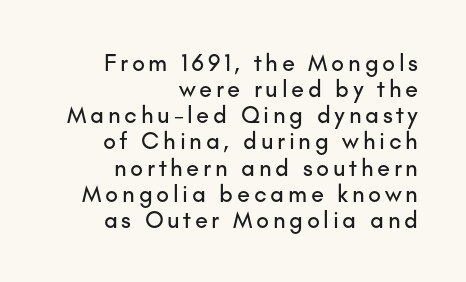
Q: Is the text italic (slanted)? A: No, it is upright.
Q: Is the text underlined? A: No.
Q: How is the paragraph aligned? A: Right-aligned.
Q: Is the spacing between lines tight, normal or loose? A: Tight.
